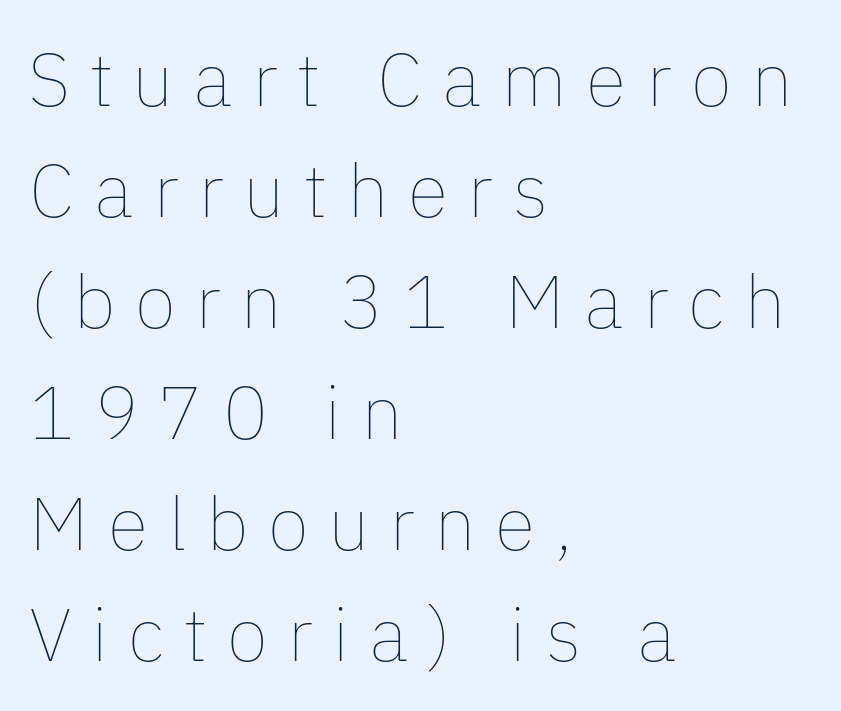
{"italic": "no", "bold": "no", "weight": "thin", "width": "normal", "stroke_contrast": "low", "x_height": "medium", "monospaced": "no", "underline": "no", "align": "left", "line_spacing": "normal", "line_spacing_ratio": 1.48, "letter_spacing": "wide", "letter_spacing_em": 0.26, "glyph_px": 75}
